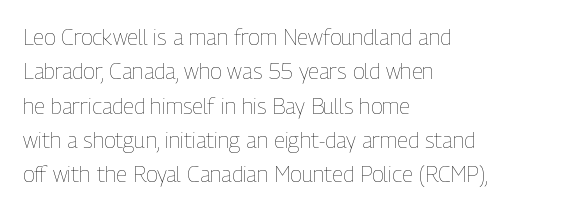
{"italic": "no", "bold": "no", "underline": "no", "align": "left", "line_spacing": "normal", "line_spacing_ratio": 1.56, "letter_spacing": "normal", "letter_spacing_em": 0.0, "glyph_px": 22}
